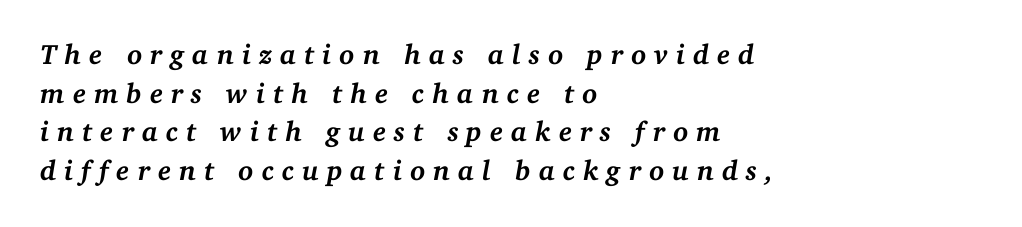
Q: Is the text bold? A: Yes.
Q: Is the text italic (slanted)? A: Yes, it leans right by about 11 degrees.
Q: Is the typeface a serif or a sans-serif typeface? A: Serif.
Q: Is the text underlined? A: No.
Q: How is the paragraph aligned? A: Left-aligned.
Q: Is the spacing between letters normal or unusually wide? A: Unusually wide.
Q: Is the spacing between lines tight, normal or loose? A: Normal.
Q: Width (condensed, normal, or wide)? A: Normal.
Q: Stroke contrast? A: Medium.
Q: x-height? A: Medium.
Q: Monospaced? A: No.
